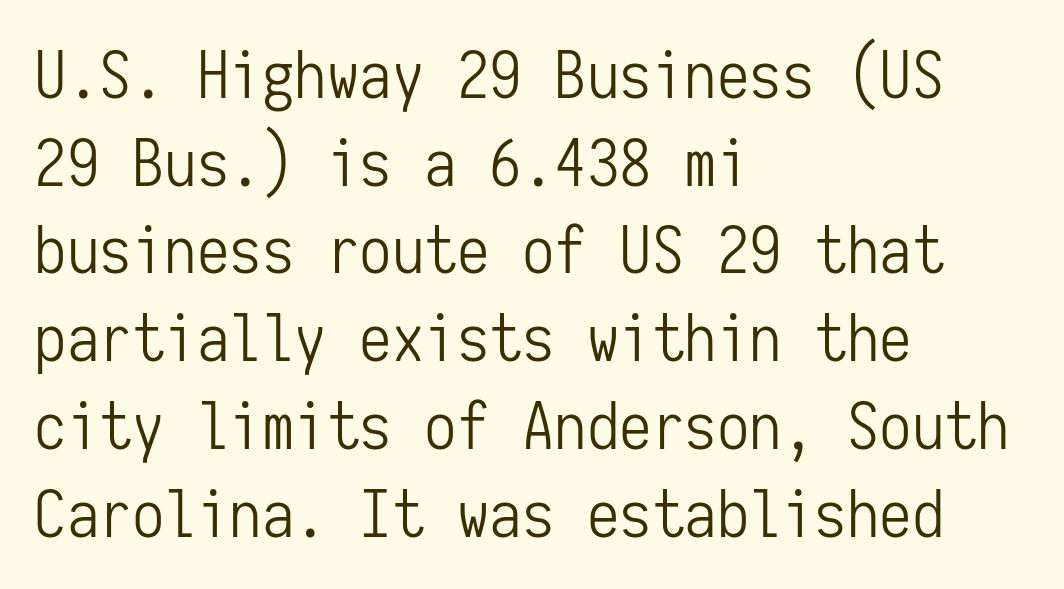
Every row of glyphs begins at an identical x-position on the left. The passage shown has conventional tracking throughout. These lines are rendered in a fixed-pitch font. The baseline area is clear. Notice how descenders clear the ascenders below comfortably — that's standard leading. Weight: not bold — regular or lighter.
